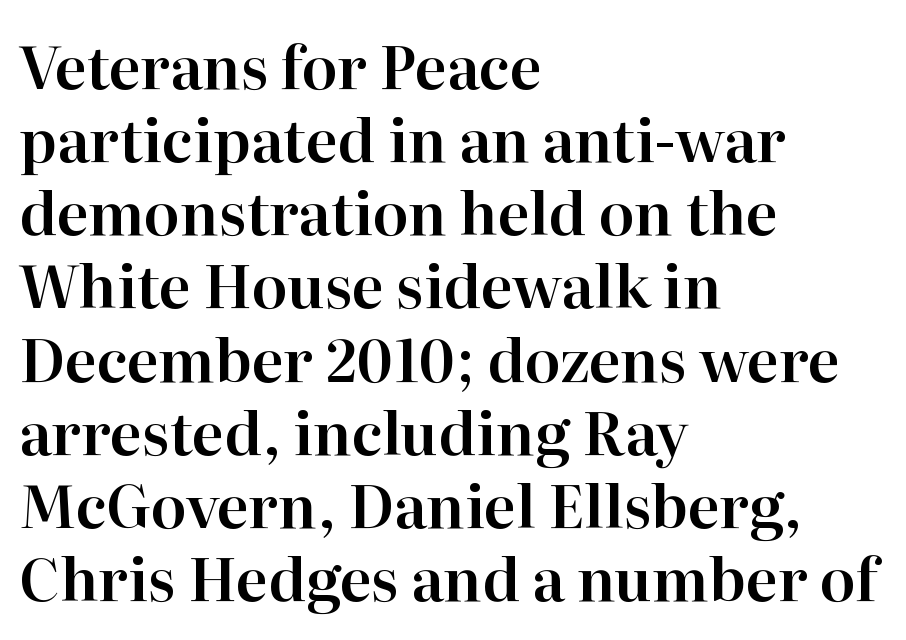
The passage shown is typed in a proportional face where columns would drift. A roman cut, with each character standing at attention. The letters sit at their default tracking, neither squeezed nor spread. Short and long lines alike share a common starting point at left. The face used here is seriffed, in the tradition of book romans.
